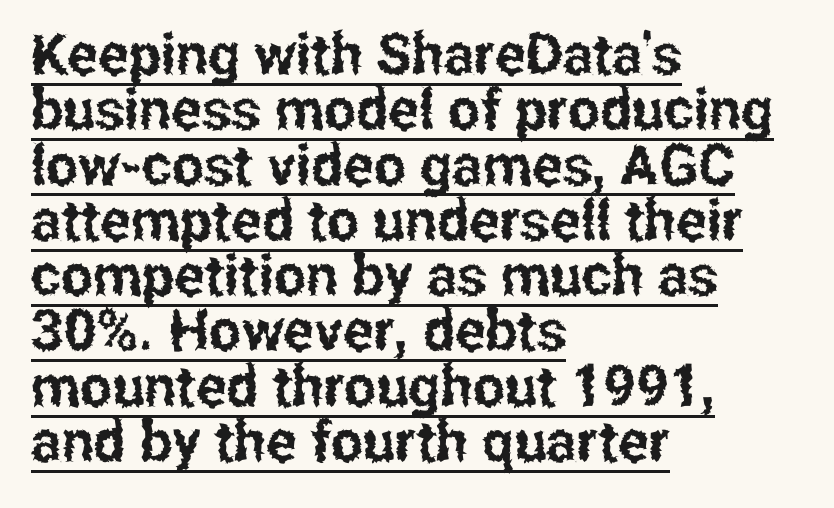
{"serif": "no", "italic": "no", "width": "condensed", "stroke_contrast": "low", "x_height": "medium", "monospaced": "no", "underline": "yes", "align": "left", "line_spacing": "tight", "line_spacing_ratio": 0.97, "letter_spacing": "normal", "letter_spacing_em": 0.0, "glyph_px": 57}
